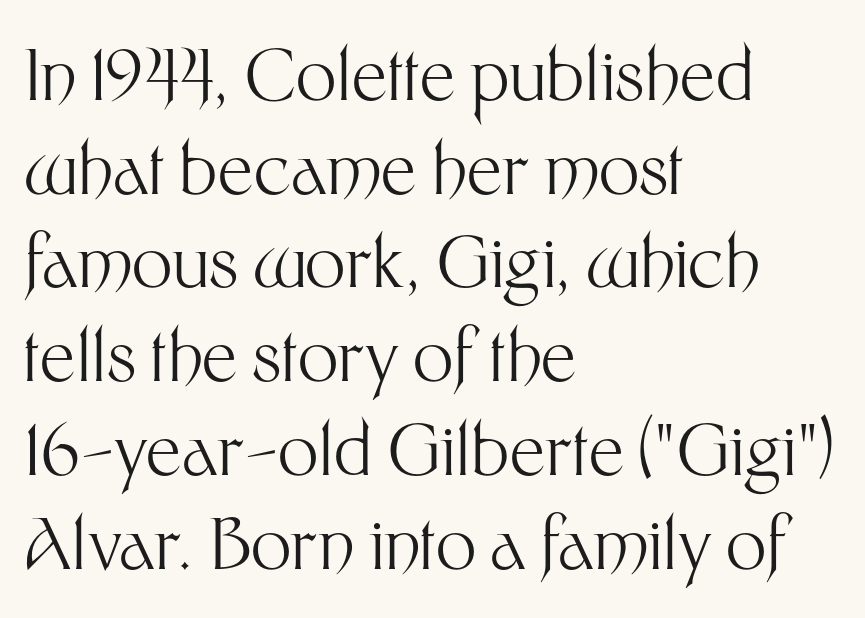
{"serif": "no", "italic": "no", "bold": "no", "weight": "light", "width": "normal", "stroke_contrast": "medium", "x_height": "medium", "monospaced": "no", "underline": "no", "align": "left", "line_spacing": "normal", "line_spacing_ratio": 1.32, "letter_spacing": "normal", "letter_spacing_em": 0.0, "glyph_px": 71}
